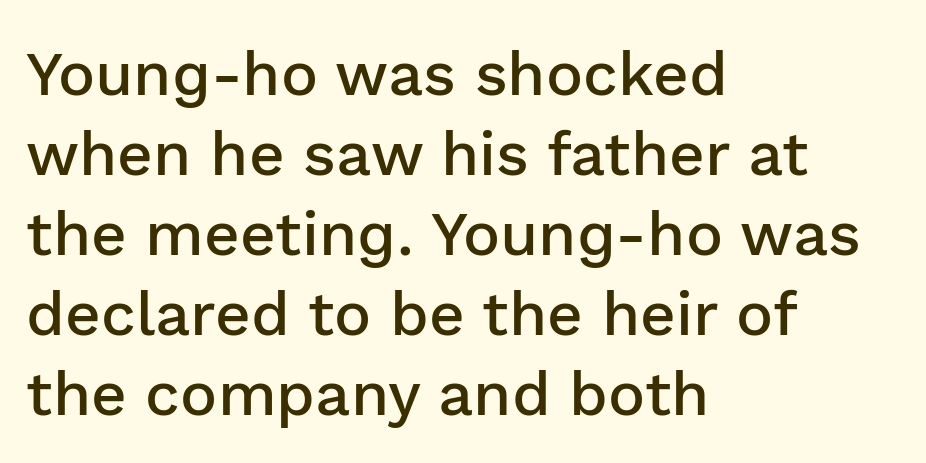
Are there feet on the stems? There aren't — it's a sans. The type is set solid horizontally, with unmodified tracking. A typesetter would call this proportional, since set widths differ per character. The compositor pushed each line to the left boundary. Rendered with straight, roman letterforms.
